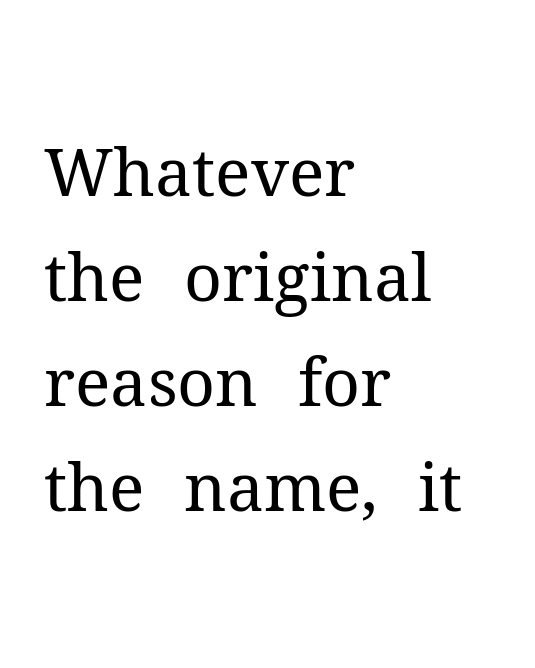
Designer's note — italics off, roman on. A serif font was chosen for this passage. Leftover space on each line is placed entirely after the last word. Here the glyphs are tracked normally, forming tight word shapes.
